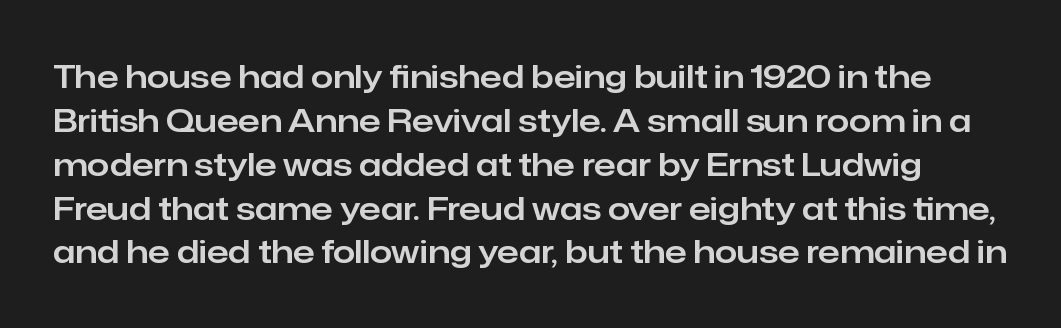
Regarding leading, the lines here are spaced in the standard way. This sample uses a sans-serif face. Designer's note — italics off, roman on. Compared with typical body copy, the letter spacing here is the same.
